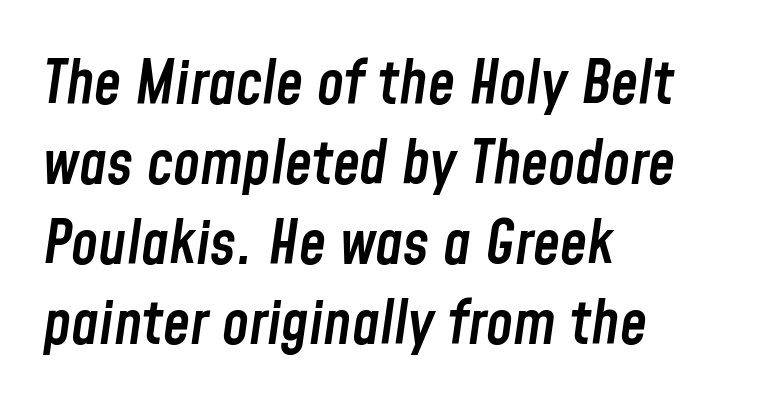
The image shows 61 px semibold, condensed type, italic (leaning right); set left-aligned, normal line spacing (1.31x), normal letter spacing, not underlined; low stroke contrast and a medium x-height.
